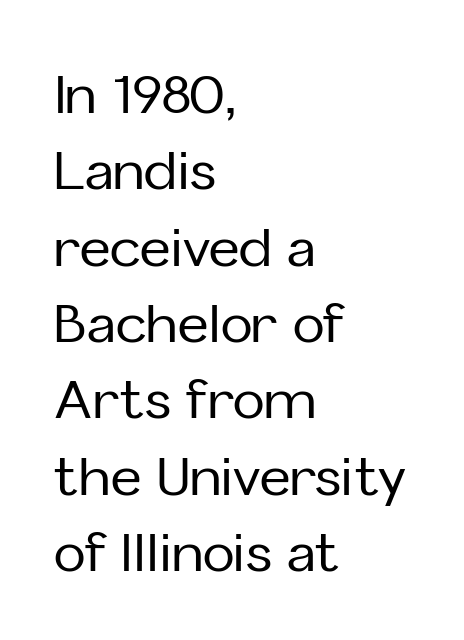
Q: Is the text italic (slanted)? A: No, it is upright.
Q: Is the typeface a serif or a sans-serif typeface? A: Sans-serif.
Q: Is the text underlined? A: No.
Q: How is the paragraph aligned? A: Left-aligned.
Q: Is the spacing between letters normal or unusually wide? A: Normal.
Q: Is the spacing between lines tight, normal or loose? A: Normal.
Q: Width (condensed, normal, or wide)? A: Normal.
Q: Stroke contrast? A: Low.
Q: x-height? A: Medium.
Q: Monospaced? A: No.
